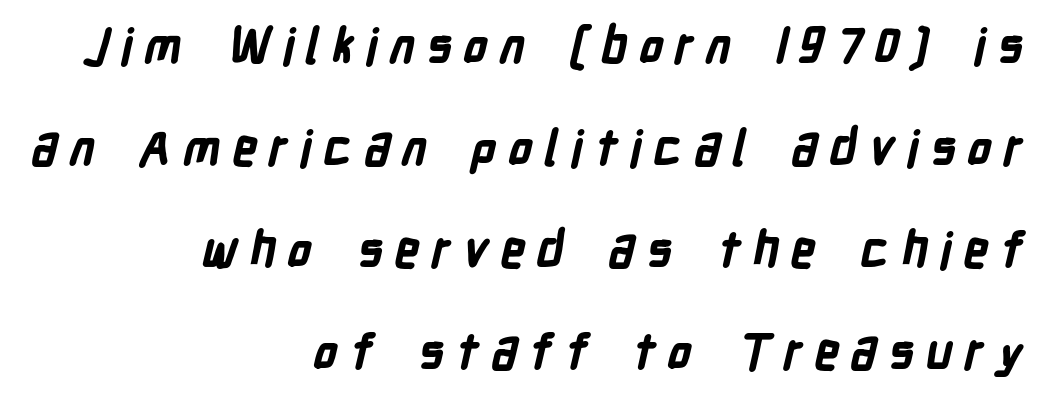
{"serif": "no", "bold": "yes", "weight": "bold", "width": "condensed", "stroke_contrast": "low", "x_height": "medium", "monospaced": "no", "underline": "no", "align": "right", "line_spacing": "loose", "line_spacing_ratio": 2.08, "letter_spacing": "wide", "letter_spacing_em": 0.23, "glyph_px": 49}
